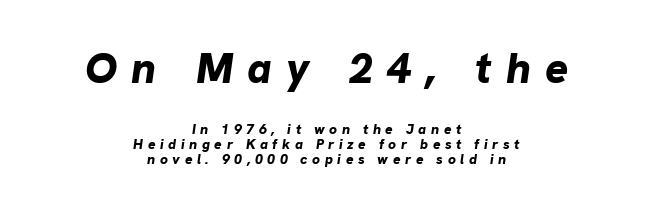
An italicized treatment has been applied to the whole sample. Typesetter's note: full bold, strokes at maximum text heaviness. Of the two passages, the one on top uses the larger point size. The type is letterspaced generously, with wide tracking. Is this a fixed-width face? No — the glyphs have proportional, varying widths.
